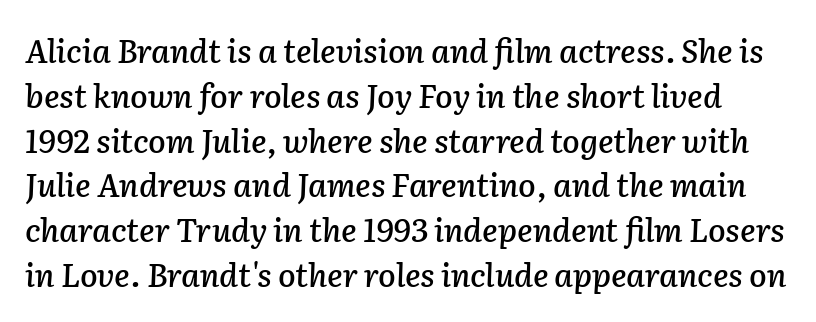
The image shows 32 px text type, italic (leaning right); set normal line spacing (1.4x), normal letter spacing, not underlined; low stroke contrast and a medium x-height.
